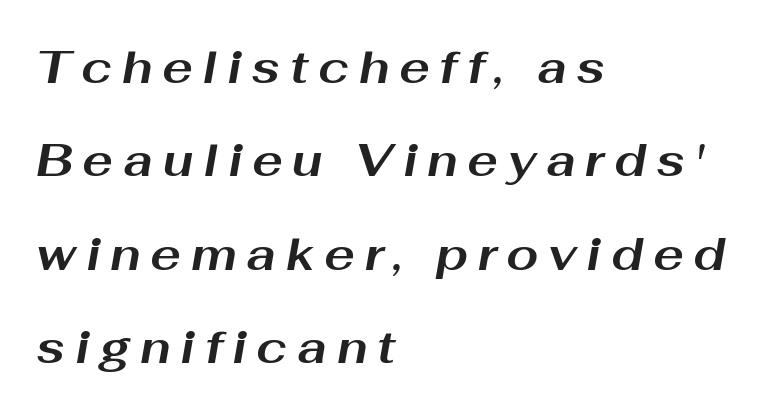
Q: Is the text bold? A: Yes.
Q: Is the text italic (slanted)? A: Yes, it leans right by about 10 degrees.
Q: Is the text underlined? A: No.
Q: How is the paragraph aligned? A: Left-aligned.
Q: Is the spacing between letters normal or unusually wide? A: Unusually wide.
Q: Is the spacing between lines tight, normal or loose? A: Loose.
Q: Width (condensed, normal, or wide)? A: Wide.
Q: Stroke contrast? A: Medium.
Q: x-height? A: Medium.
Q: Monospaced? A: No.
